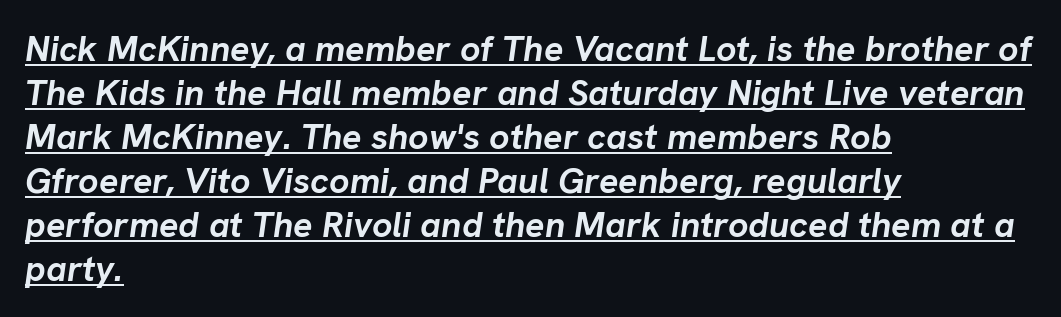
The typesetting leans heavy: a genuine bold. The face used here is rendered with its standard letterfit. This sample carries an underscore along the baseline area. Note the varied advance widths — an 'i' is clearly narrower than an 'm'. Line starts are locked; line ends wander. This is oblique type, the kind used for emphasis or titles.
